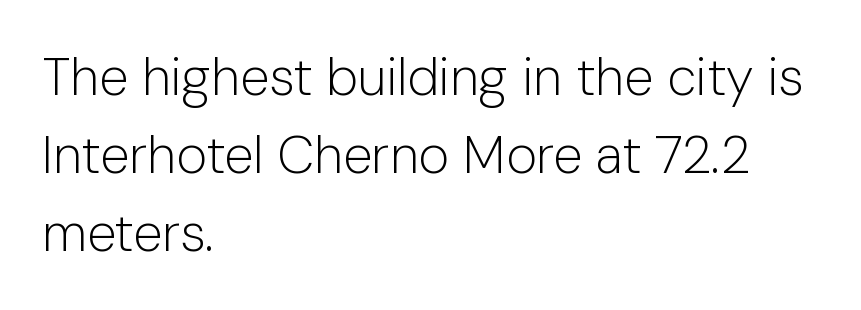
The image shows 53 px light sans-serif type, upright; set left-aligned, normal line spacing (1.47x), normal letter spacing, not underlined; low stroke contrast and a medium x-height.
